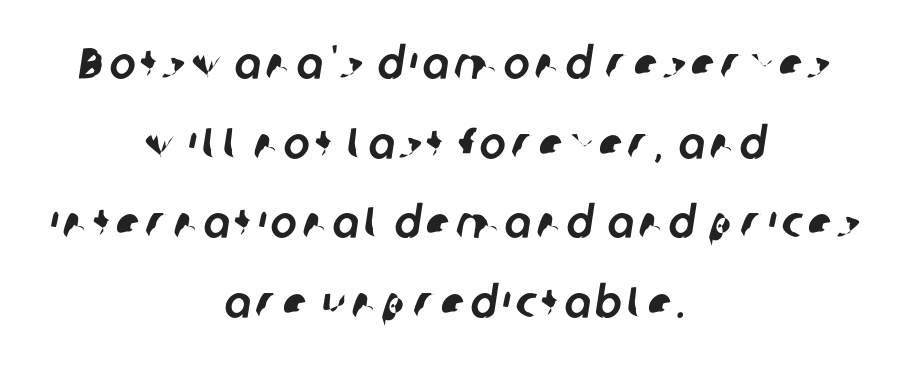
Q: Is the typeface a serif or a sans-serif typeface? A: Sans-serif.
Q: Is the text underlined? A: No.
Q: How is the paragraph aligned? A: Centered.
Q: Width (condensed, normal, or wide)? A: Normal.
Q: Stroke contrast? A: Low.
Q: x-height? A: Medium.
Q: Monospaced? A: No.
